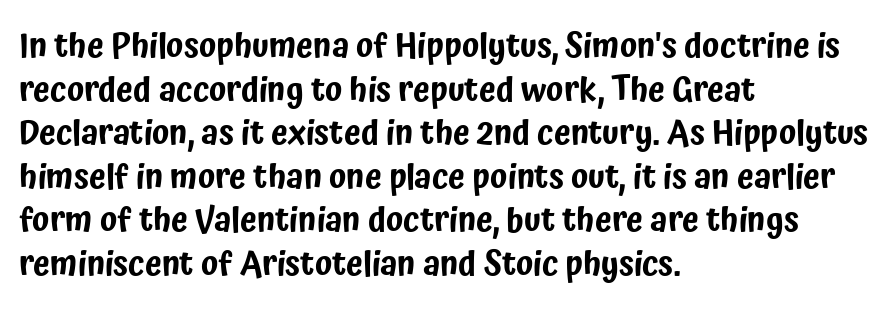
{"serif": "no", "italic": "no", "width": "condensed", "stroke_contrast": "low", "x_height": "medium", "monospaced": "no", "underline": "no", "align": "left", "line_spacing": "normal", "line_spacing_ratio": 1.28, "letter_spacing": "normal", "letter_spacing_em": 0.0, "glyph_px": 34}
